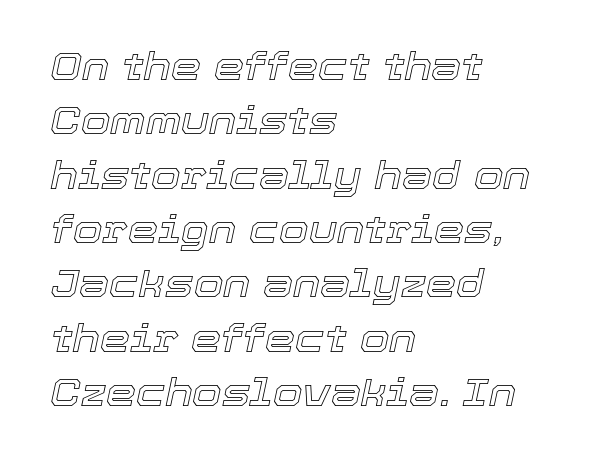
{"italic": "yes", "lean": "right", "slant_degrees": 12, "width": "normal", "x_height": "medium", "monospaced": "no", "underline": "no", "align": "left", "line_spacing": "normal", "line_spacing_ratio": 1.43, "letter_spacing": "normal", "letter_spacing_em": 0.0, "glyph_px": 38}
